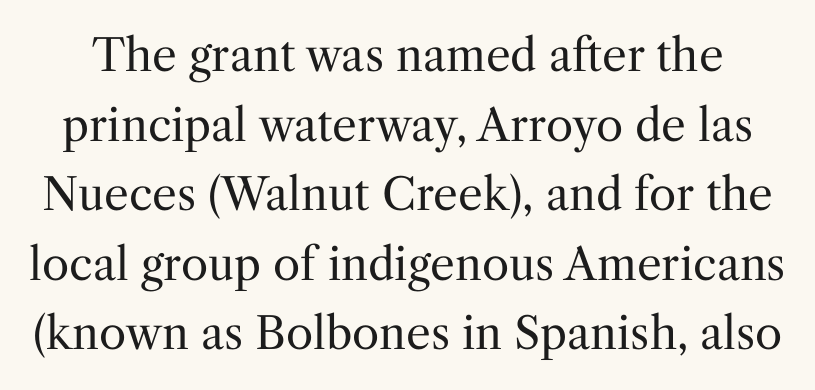
{"serif": "yes", "italic": "no", "bold": "no", "weight": "regular", "width": "normal", "stroke_contrast": "medium", "x_height": "medium", "monospaced": "no", "underline": "no", "line_spacing": "normal", "line_spacing_ratio": 1.58, "letter_spacing": "normal", "letter_spacing_em": 0.0, "glyph_px": 44}
